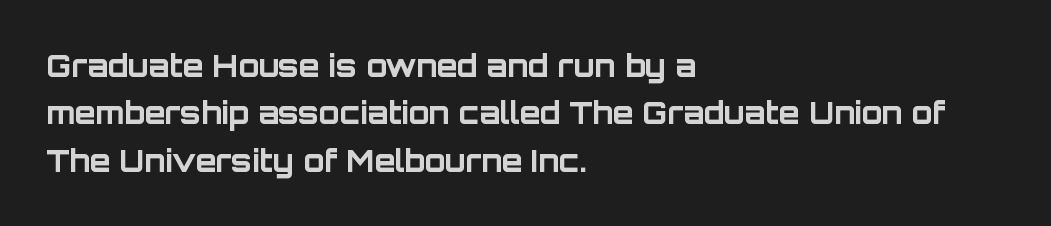
Q: Is the text bold? A: Yes.
Q: Is the text italic (slanted)? A: No, it is upright.
Q: Is the typeface a serif or a sans-serif typeface? A: Sans-serif.
Q: Is the text underlined? A: No.
Q: How is the paragraph aligned? A: Left-aligned.
Q: Is the spacing between letters normal or unusually wide? A: Normal.
Q: Is the spacing between lines tight, normal or loose? A: Normal.
Q: Width (condensed, normal, or wide)? A: Normal.
Q: Stroke contrast? A: Low.
Q: x-height? A: Large.
Q: Monospaced? A: No.
